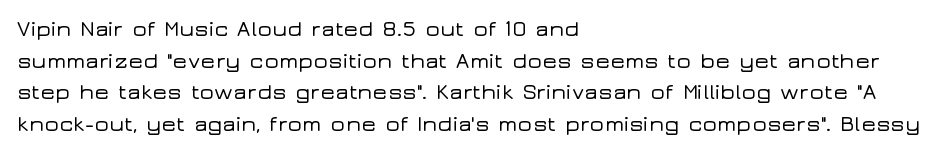
Q: Is the text italic (slanted)? A: No, it is upright.
Q: Is the text underlined? A: No.
Q: How is the paragraph aligned? A: Left-aligned.
Q: Is the spacing between letters normal or unusually wide? A: Normal.
Q: Is the spacing between lines tight, normal or loose? A: Normal.
